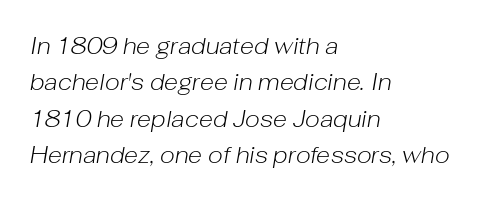
The image shows 23 px text type, italic (leaning right); set left-aligned, normal line spacing (1.58x), normal letter spacing, not underlined.
